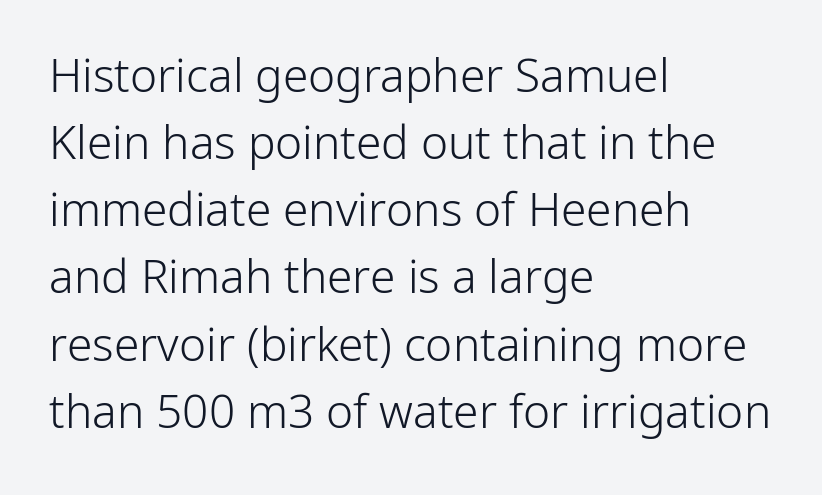
The image shows 46 px light sans-serif type, upright; set left-aligned, normal line spacing (1.46x), normal letter spacing, not underlined; low stroke contrast and a medium x-height.
